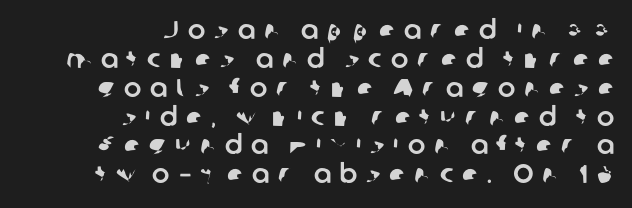
Q: Is the text underlined? A: No.
Q: How is the paragraph aligned? A: Right-aligned.
Q: Is the spacing between letters normal or unusually wide? A: Unusually wide.
Q: Is the spacing between lines tight, normal or loose? A: Tight.
